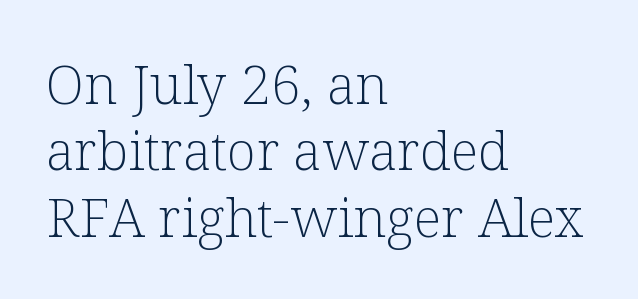
Q: Is the text bold? A: No.
Q: Is the text italic (slanted)? A: No, it is upright.
Q: Is the typeface a serif or a sans-serif typeface? A: Serif.
Q: Is the text underlined? A: No.
Q: How is the paragraph aligned? A: Left-aligned.
Q: Is the spacing between letters normal or unusually wide? A: Normal.
Q: Width (condensed, normal, or wide)? A: Normal.
Q: Stroke contrast? A: Low.
Q: x-height? A: Medium.
Q: Monospaced? A: No.
